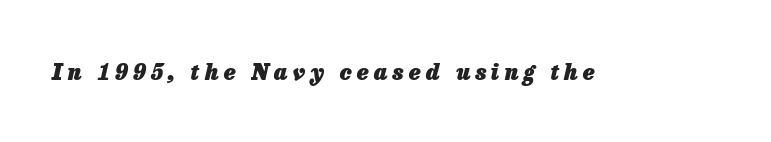
{"italic": "yes", "lean": "right", "slant_degrees": 13, "bold": "yes", "underline": "no", "letter_spacing": "wide", "letter_spacing_em": 0.24, "glyph_px": 22}
